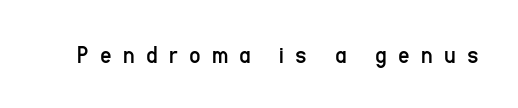
The type sits square on the baseline with zero lean. The weight tops out at a normal text grade. Students, note that the glyphs here are deliberately spaced far apart. Clear beneath every line of the passage.
